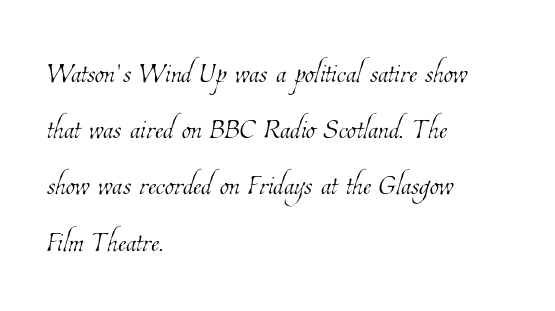
The image shows 38 px thin, condensed type; set left-aligned, normal line spacing (1.48x), normal letter spacing, not underlined; low stroke contrast and a medium x-height.
